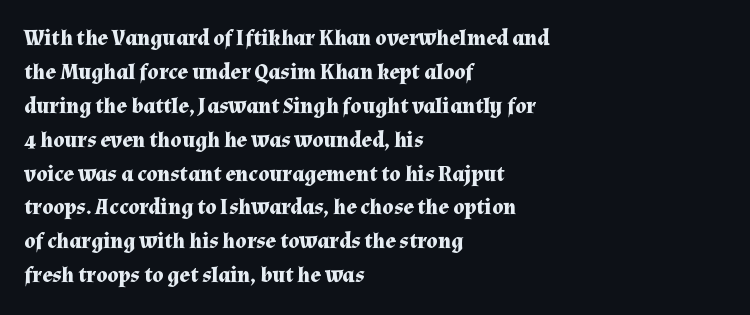
The lettering holds an erect, upright posture throughout. No word sits above an underline. Thick stems and heavy bowls — unmistakably bold. How are the letters spaced? Ordinarily, with no added tracking. Line beginnings align vertically; line endings do not.
